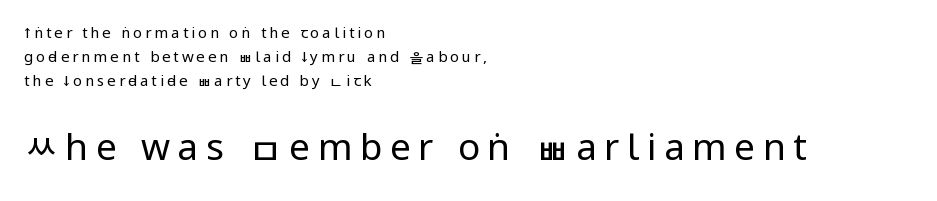
Q: Is the text bold? A: No.
Q: Is the text italic (slanted)? A: No, it is upright.
Q: Is the typeface a serif or a sans-serif typeface? A: Sans-serif.
Q: Is the text underlined? A: No.
Q: How is the paragraph aligned? A: Left-aligned.
Q: Is the spacing between letters normal or unusually wide? A: Unusually wide.
Q: Is the spacing between lines tight, normal or loose? A: Normal.
Q: Which block of text is set in a larger size, the first (top) or the second (bottom)? A: The second (bottom) one.
Q: Width (condensed, normal, or wide)? A: Condensed.
Q: Stroke contrast? A: Low.
Q: x-height? A: Large.
Q: Monospaced? A: No.
